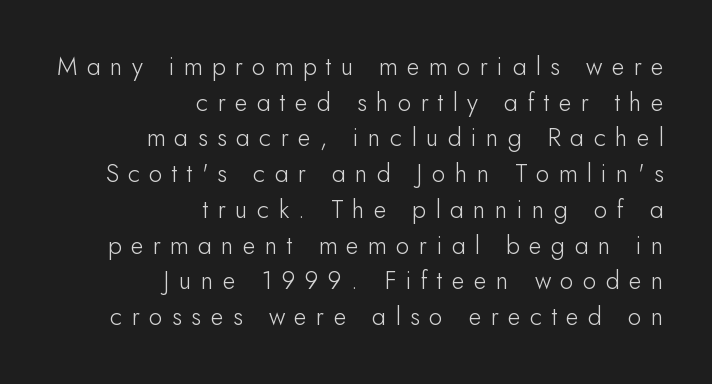
Q: Is the text bold? A: No.
Q: Is the text italic (slanted)? A: No, it is upright.
Q: Is the text underlined? A: No.
Q: How is the paragraph aligned? A: Right-aligned.
Q: Is the spacing between letters normal or unusually wide? A: Unusually wide.
Q: Is the spacing between lines tight, normal or loose? A: Normal.
